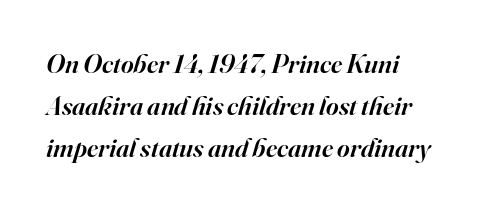
The lines are quadded left. Bold? Not quite — semibold, heavier than regular but stopping short. Check the space under the baseline: it is left empty. Style check: oblique. Leading: standard. Short note: letters normally spaced.
